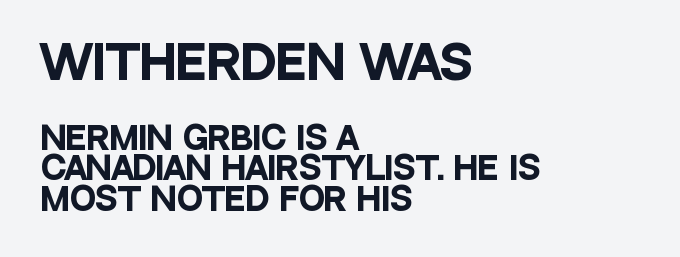
{"serif": "no", "italic": "no", "bold": "yes", "weight": "heavy", "width": "condensed", "stroke_contrast": "low", "x_height": "large", "monospaced": "no", "underline": "no", "align": "left", "line_spacing": "tight", "line_spacing_ratio": 0.98, "letter_spacing": "normal", "letter_spacing_em": 0.0, "larger_block": "first", "size_ratio": 1.48, "glyph_px": 46}
